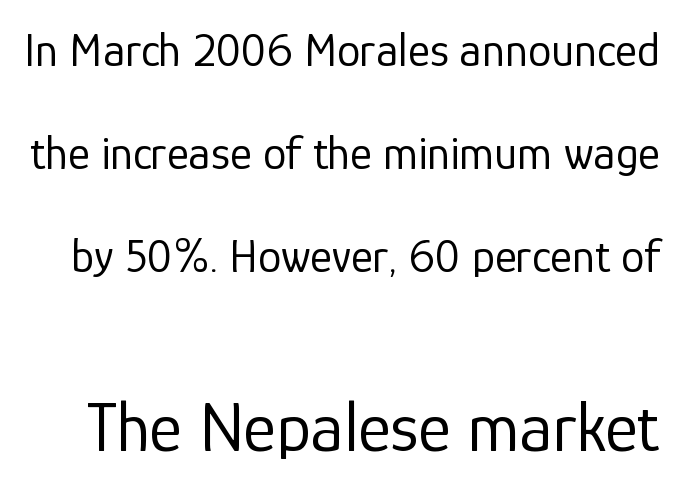
The image shows 70 px regular-weight sans-serif type, upright; set loose line spacing (2.19x), normal letter spacing, not underlined; the second (bottom) block is 1.49x larger; low stroke contrast and a medium x-height.
